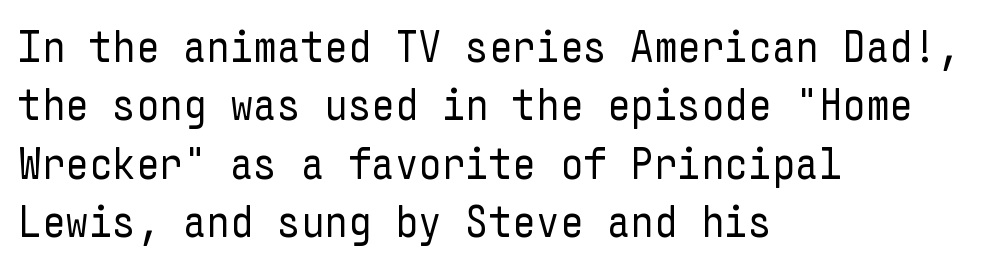
Examine the stroke ends and you'll find no serifs. Rendered with straight, roman letterforms. One-word summary of the alignment: left. Weight: not bold — regular or lighter.
